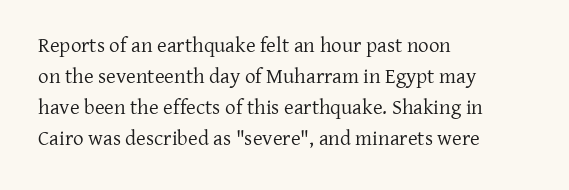
The image shows 21 px text type, upright; set left-aligned, normal line spacing (1.48x), normal letter spacing, not underlined.
